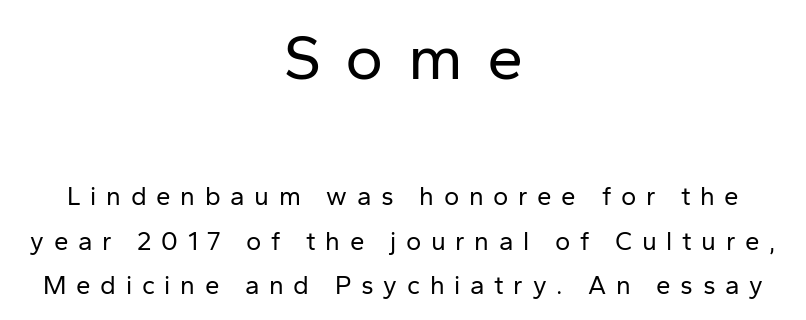
The image shows 65 px regular-weight sans-serif type, upright; set centered, normal line spacing (1.7x), unusually wide letter spacing (+0.37 em), not underlined; the first (top) block is 2.5x larger; low stroke contrast and a medium x-height.
